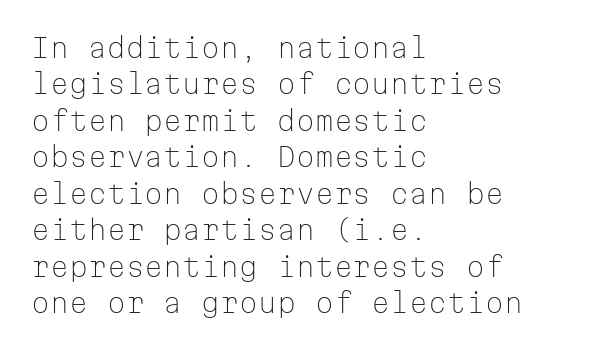
{"italic": "no", "bold": "no", "underline": "no", "align": "left", "line_spacing": "normal", "line_spacing_ratio": 1.35, "letter_spacing": "normal", "letter_spacing_em": 0.0, "glyph_px": 27}
